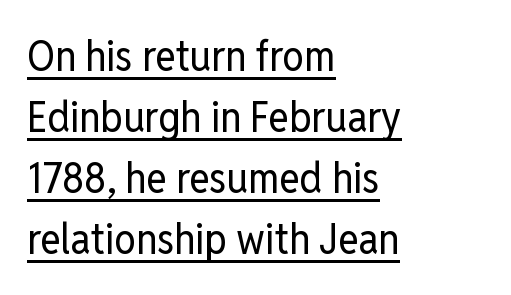
Q: Is the text bold? A: No.
Q: Is the text italic (slanted)? A: No, it is upright.
Q: Is the typeface a serif or a sans-serif typeface? A: Sans-serif.
Q: Is the text underlined? A: Yes.
Q: How is the paragraph aligned? A: Left-aligned.
Q: Is the spacing between letters normal or unusually wide? A: Normal.
Q: Is the spacing between lines tight, normal or loose? A: Normal.
Q: Width (condensed, normal, or wide)? A: Condensed.
Q: Stroke contrast? A: Low.
Q: x-height? A: Medium.
Q: Monospaced? A: No.
